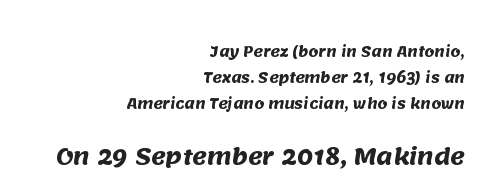
The image shows 22 px bold type; set right-aligned, line spacing 1.86x, normal letter spacing, not underlined; the second (bottom) block is 1.57x larger.
